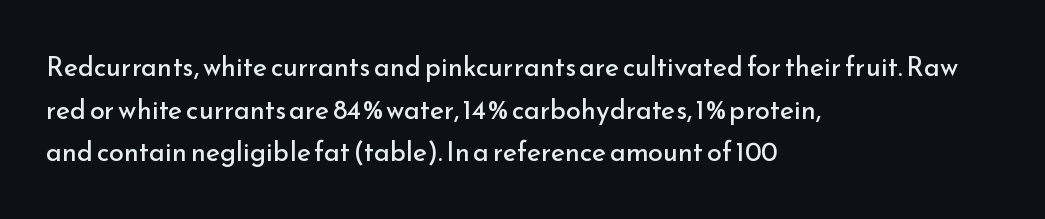
The image shows 27 px text type, upright; set left-aligned, normal line spacing (1.58x), normal letter spacing, not underlined.
